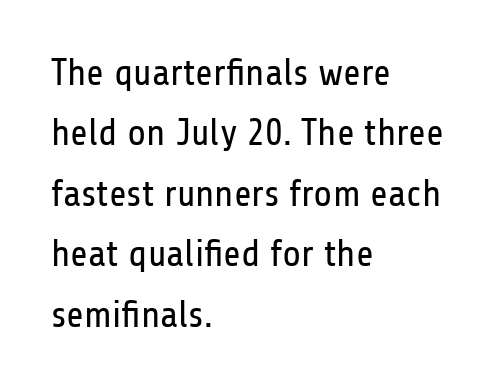
Q: Is the text bold? A: No.
Q: Is the text italic (slanted)? A: No, it is upright.
Q: Is the typeface a serif or a sans-serif typeface? A: Sans-serif.
Q: Is the text underlined? A: No.
Q: How is the paragraph aligned? A: Left-aligned.
Q: Is the spacing between letters normal or unusually wide? A: Normal.
Q: Is the spacing between lines tight, normal or loose? A: Normal.
Q: Width (condensed, normal, or wide)? A: Condensed.
Q: Stroke contrast? A: Low.
Q: x-height? A: Medium.
Q: Monospaced? A: No.
